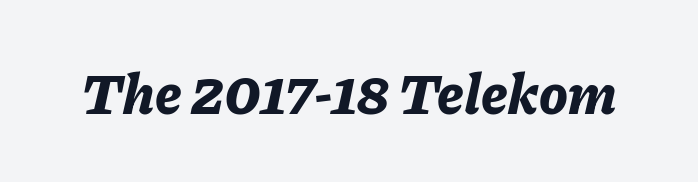
Q: Is the text bold? A: Yes.
Q: Is the text italic (slanted)? A: Yes, it leans right by about 11 degrees.
Q: Is the text underlined? A: No.
Q: Is the spacing between letters normal or unusually wide? A: Normal.
Q: Width (condensed, normal, or wide)? A: Normal.
Q: Stroke contrast? A: Low.
Q: x-height? A: Medium.
Q: Monospaced? A: No.
